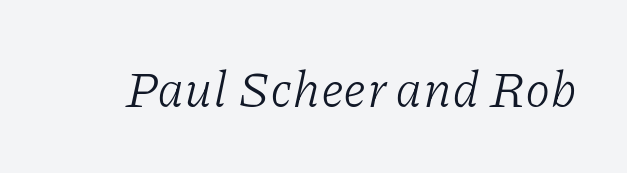
{"serif": "yes", "italic": "yes", "lean": "right", "slant_degrees": 11, "bold": "no", "weight": "light", "width": "normal", "stroke_contrast": "low", "x_height": "medium", "monospaced": "no", "underline": "no", "letter_spacing": "normal", "letter_spacing_em": 0.0, "glyph_px": 51}
